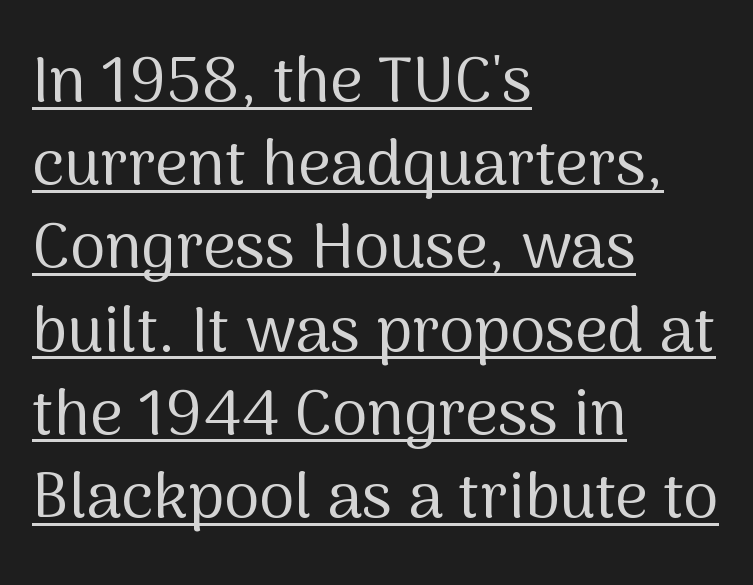
{"serif": "no", "italic": "no", "bold": "no", "weight": "regular", "width": "normal", "stroke_contrast": "medium", "x_height": "medium", "monospaced": "no", "underline": "yes", "align": "left", "line_spacing": "normal", "line_spacing_ratio": 1.3, "letter_spacing": "normal", "letter_spacing_em": 0.0, "glyph_px": 64}
